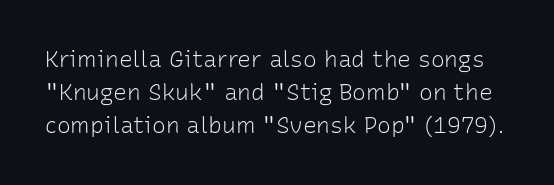
Q: Is the text bold? A: No.
Q: Is the text italic (slanted)? A: No, it is upright.
Q: Is the text underlined? A: No.
Q: Is the spacing between letters normal or unusually wide? A: Normal.
Q: Is the spacing between lines tight, normal or loose? A: Normal.
